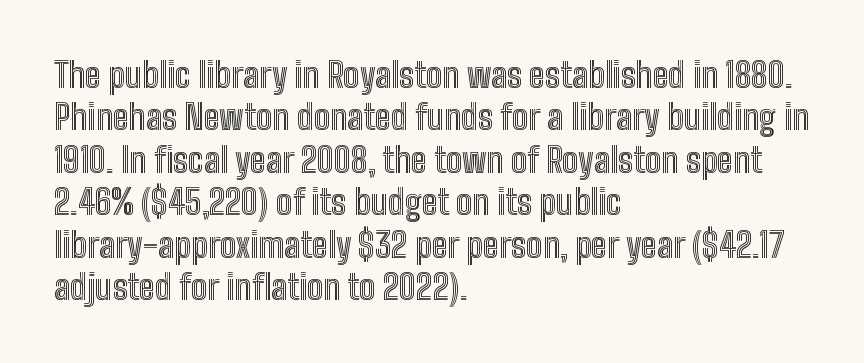
Q: Is the text italic (slanted)? A: No, it is upright.
Q: Is the text underlined? A: No.
Q: How is the paragraph aligned? A: Left-aligned.
Q: Is the spacing between letters normal or unusually wide? A: Normal.
Q: Is the spacing between lines tight, normal or loose? A: Normal.
Q: Width (condensed, normal, or wide)? A: Condensed.
Q: x-height? A: Medium.
Q: Monospaced? A: No.
